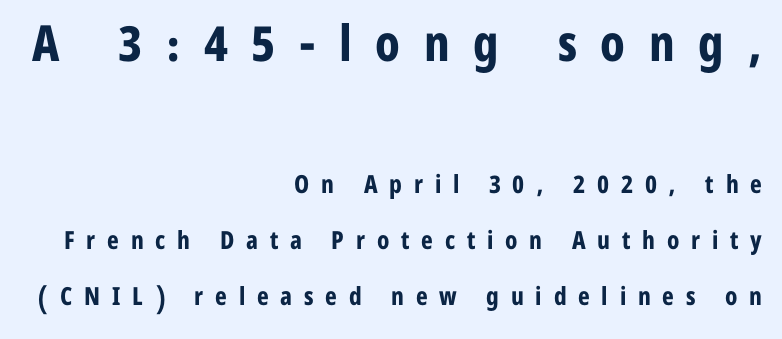
The image shows 50 px bold, condensed sans-serif type, upright; set right-aligned, loose line spacing (2.24x), unusually wide letter spacing (+0.47 em), not underlined; the first (top) block is 2.0x larger; low stroke contrast and a medium x-height.
